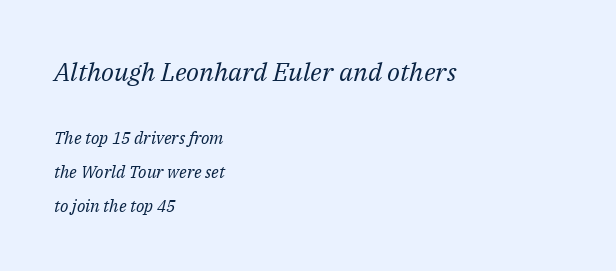
Q: Is the text bold? A: No.
Q: Is the text italic (slanted)? A: Yes, it leans right by about 14 degrees.
Q: Is the text underlined? A: No.
Q: How is the paragraph aligned? A: Left-aligned.
Q: Is the spacing between letters normal or unusually wide? A: Normal.
Q: Is the spacing between lines tight, normal or loose? A: Loose.
Q: Which block of text is set in a larger size, the first (top) or the second (bottom)? A: The first (top) one.
